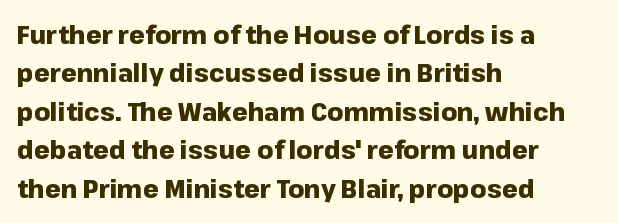
Here the glyphs are tracked normally, forming tight word shapes. Does the weight exceed regular? Yes, all the way to bold. The text block is weighted toward the left margin, trailing off unevenly rightward. Style check: upright. Notice how descenders clear the ascenders below comfortably — that's standard leading. Glance below the letters and you will spot only blank space.
